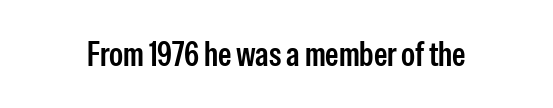
Here the designer chose a conventional face with non-uniform glyph widths. Descenders hang freely into open space. Spacing between characters is what you'd get straight out of the box. Every stem runs plumb, perpendicular to the baseline.
